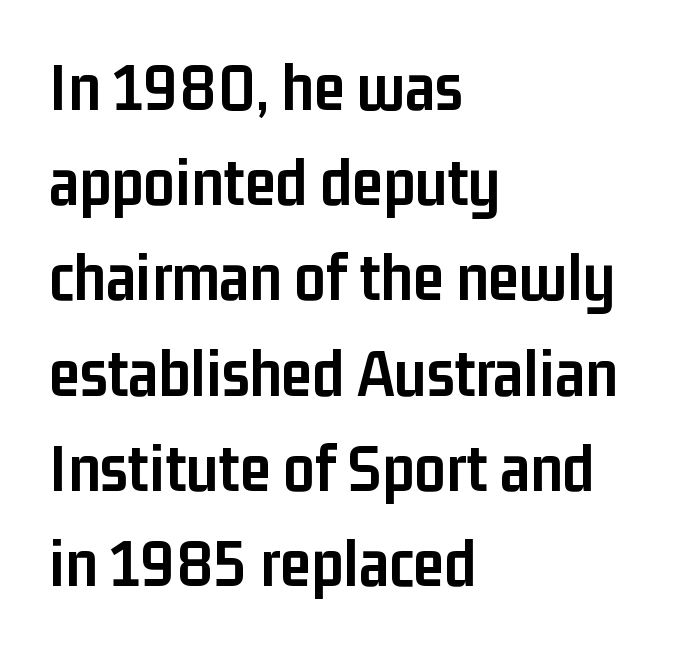
Q: Is the text bold? A: Yes.
Q: Is the text italic (slanted)? A: No, it is upright.
Q: Is the typeface a serif or a sans-serif typeface? A: Sans-serif.
Q: Is the text underlined? A: No.
Q: How is the paragraph aligned? A: Left-aligned.
Q: Is the spacing between letters normal or unusually wide? A: Normal.
Q: Is the spacing between lines tight, normal or loose? A: Normal.
Q: Width (condensed, normal, or wide)? A: Condensed.
Q: Stroke contrast? A: Low.
Q: x-height? A: Medium.
Q: Monospaced? A: No.
